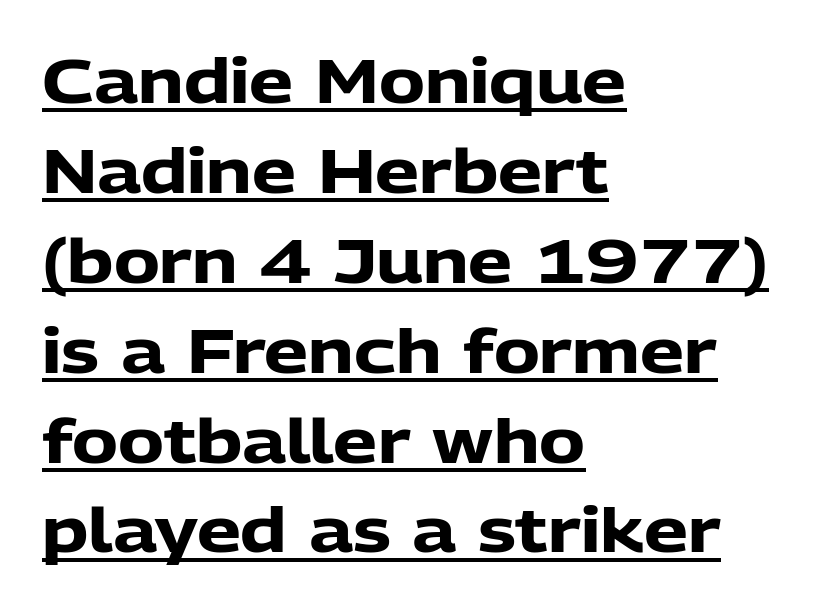
Q: Is the text bold? A: Yes.
Q: Is the text italic (slanted)? A: No, it is upright.
Q: Is the typeface a serif or a sans-serif typeface? A: Sans-serif.
Q: Is the text underlined? A: Yes.
Q: How is the paragraph aligned? A: Left-aligned.
Q: Is the spacing between letters normal or unusually wide? A: Normal.
Q: Is the spacing between lines tight, normal or loose? A: Normal.
Q: Width (condensed, normal, or wide)? A: Normal.
Q: Stroke contrast? A: Low.
Q: x-height? A: Medium.
Q: Monospaced? A: No.
